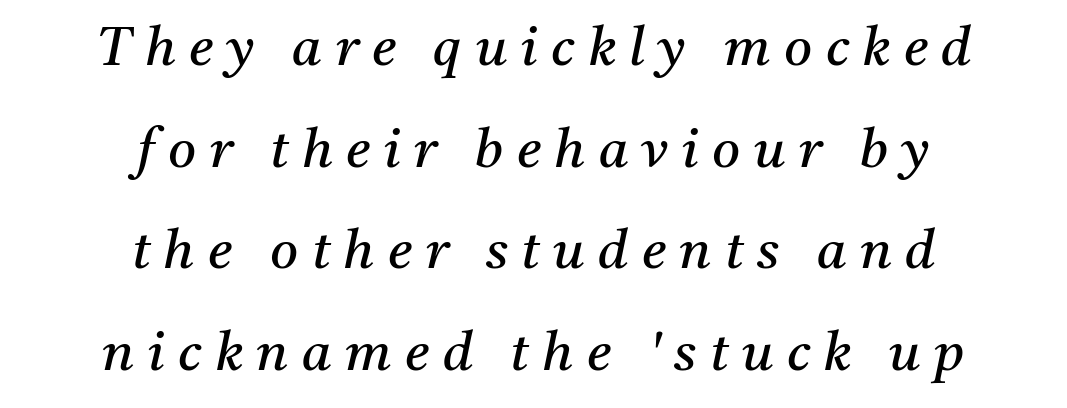
{"serif": "yes", "italic": "yes", "lean": "right", "slant_degrees": 11, "bold": "no", "weight": "regular", "width": "normal", "stroke_contrast": "medium", "x_height": "medium", "monospaced": "no", "underline": "no", "align": "center", "line_spacing_ratio": 1.88, "letter_spacing": "wide", "letter_spacing_em": 0.25, "glyph_px": 54}
